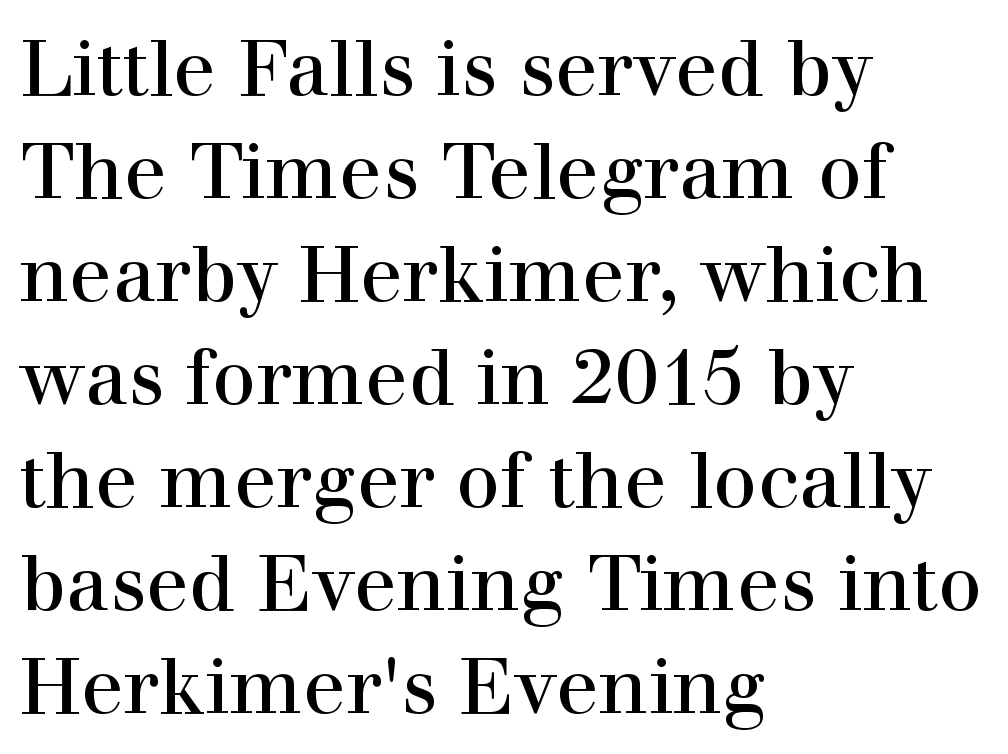
{"serif": "yes", "italic": "no", "bold": "no", "weight": "regular", "width": "normal", "stroke_contrast": "high", "x_height": "medium", "monospaced": "no", "underline": "no", "align": "left", "line_spacing": "normal", "line_spacing_ratio": 1.32, "letter_spacing": "normal", "letter_spacing_em": 0.0, "glyph_px": 78}
